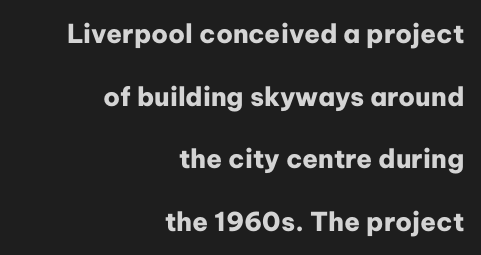
The image shows 26 px bold type, upright; set right-aligned, loose line spacing (2.41x), normal letter spacing, not underlined.
